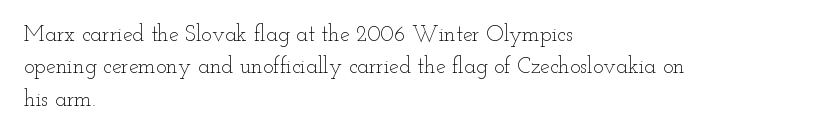
The image shows 22 px text type, upright; set left-aligned, normal line spacing (1.47x), normal letter spacing, not underlined.
